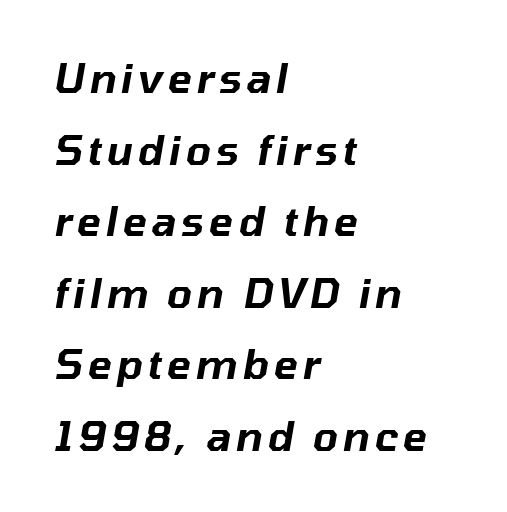
The image shows 40 px text type, italic (leaning right); set left-aligned, line spacing 1.79x, not underlined; low stroke contrast and a medium x-height.
